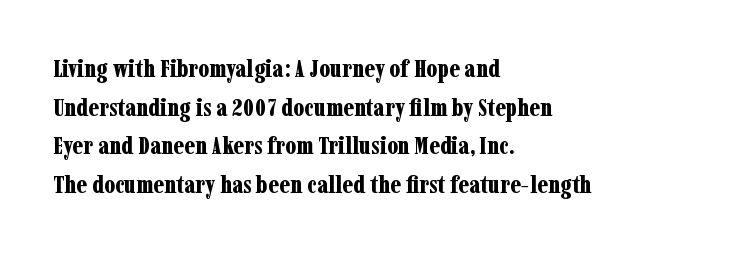
{"italic": "no", "bold": "yes", "underline": "no", "align": "left", "line_spacing": "normal", "line_spacing_ratio": 1.55, "letter_spacing": "normal", "letter_spacing_em": 0.0, "glyph_px": 25}
